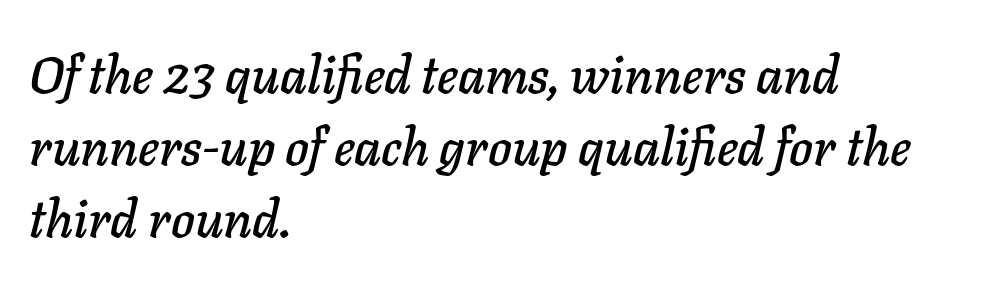
{"italic": "yes", "lean": "right", "slant_degrees": 11, "width": "normal", "stroke_contrast": "low", "x_height": "medium", "monospaced": "no", "underline": "no", "align": "left", "line_spacing": "normal", "line_spacing_ratio": 1.41, "letter_spacing": "normal", "letter_spacing_em": 0.0, "glyph_px": 51}
